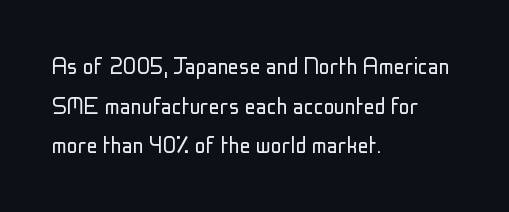
Notice how descenders clear the ascenders below comfortably — that's standard leading. Inter-character spacing is left at the font's built-in metrics. Bare-footed words on every line. The strokes are not fattened; the text isn't bold. A student would call this left alignment; a typographer would say flush left, rag right.
